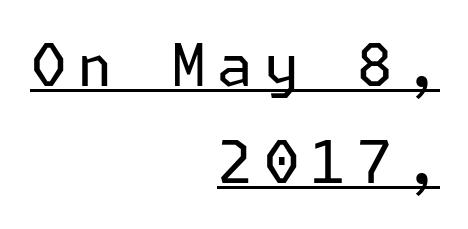
Q: Is the text bold? A: No.
Q: Is the text italic (slanted)? A: No, it is upright.
Q: Is the typeface a serif or a sans-serif typeface? A: Sans-serif.
Q: Is the text underlined? A: Yes.
Q: How is the paragraph aligned? A: Right-aligned.
Q: Is the spacing between lines tight, normal or loose? A: Normal.
Q: Width (condensed, normal, or wide)? A: Normal.
Q: Stroke contrast? A: Low.
Q: x-height? A: Medium.
